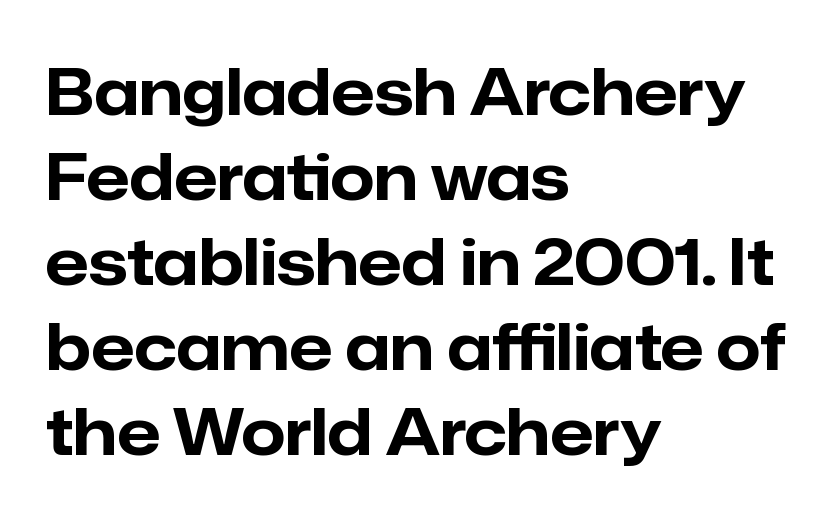
Q: Is the text bold? A: Yes.
Q: Is the text italic (slanted)? A: No, it is upright.
Q: Is the typeface a serif or a sans-serif typeface? A: Sans-serif.
Q: Is the text underlined? A: No.
Q: How is the paragraph aligned? A: Left-aligned.
Q: Is the spacing between letters normal or unusually wide? A: Normal.
Q: Is the spacing between lines tight, normal or loose? A: Normal.
Q: Width (condensed, normal, or wide)? A: Normal.
Q: Stroke contrast? A: Low.
Q: x-height? A: Medium.
Q: Monospaced? A: No.
